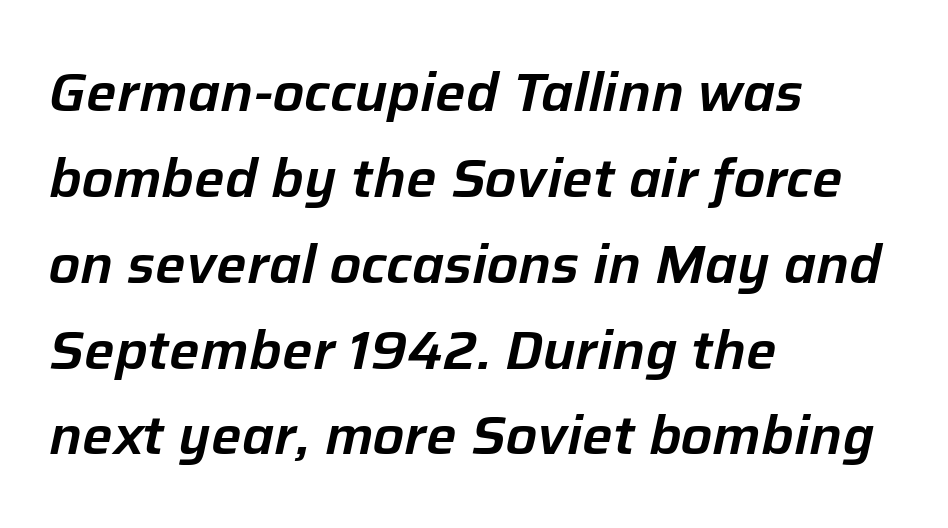
Nothing unusual about the tracking: characters are spaced as the font intends. The rendering uses natural spacing where letterforms have individual widths. Normally led — the rows are evenly, conventionally spaced. Observe the lean: these are italic letterforms. Which margin do the lines hug? The left one — the right edge is uneven. Nobody drew a line under any word here.
